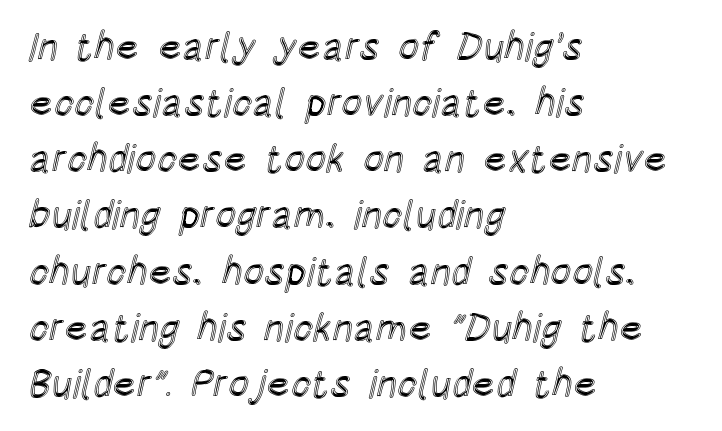
Q: Is the text italic (slanted)? A: Yes.
Q: Is the text underlined? A: No.
Q: How is the paragraph aligned? A: Left-aligned.
Q: Is the spacing between letters normal or unusually wide? A: Normal.
Q: Is the spacing between lines tight, normal or loose? A: Normal.
Q: Width (condensed, normal, or wide)? A: Condensed.
Q: x-height? A: Large.
Q: Monospaced? A: No.
